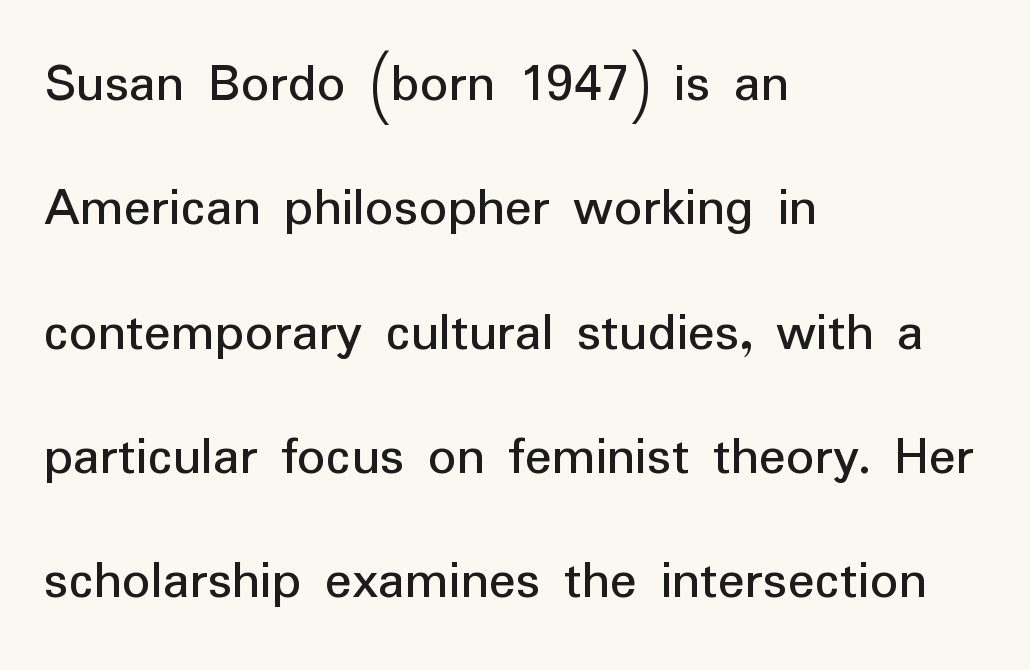
Q: Is the text italic (slanted)? A: No, it is upright.
Q: Is the typeface a serif or a sans-serif typeface? A: Sans-serif.
Q: Is the text underlined? A: No.
Q: How is the paragraph aligned? A: Left-aligned.
Q: Is the spacing between letters normal or unusually wide? A: Normal.
Q: Is the spacing between lines tight, normal or loose? A: Loose.
Q: Width (condensed, normal, or wide)? A: Normal.
Q: Stroke contrast? A: Low.
Q: x-height? A: Medium.
Q: Monospaced? A: No.
